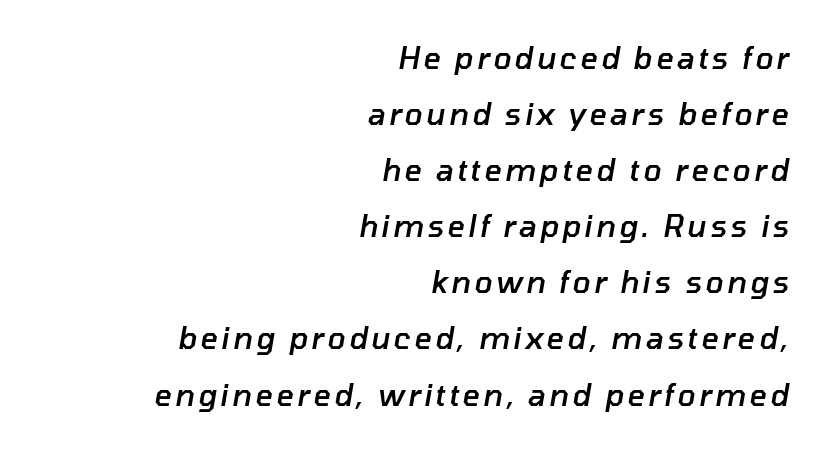
Type without underlining. Yep, that's italic — everything's leaning. Short and long lines alike share a common ending point at right. The letters advance in unequal steps, a hallmark of proportional type. Weight check: semibold — heavier than regular, not quite bold.
